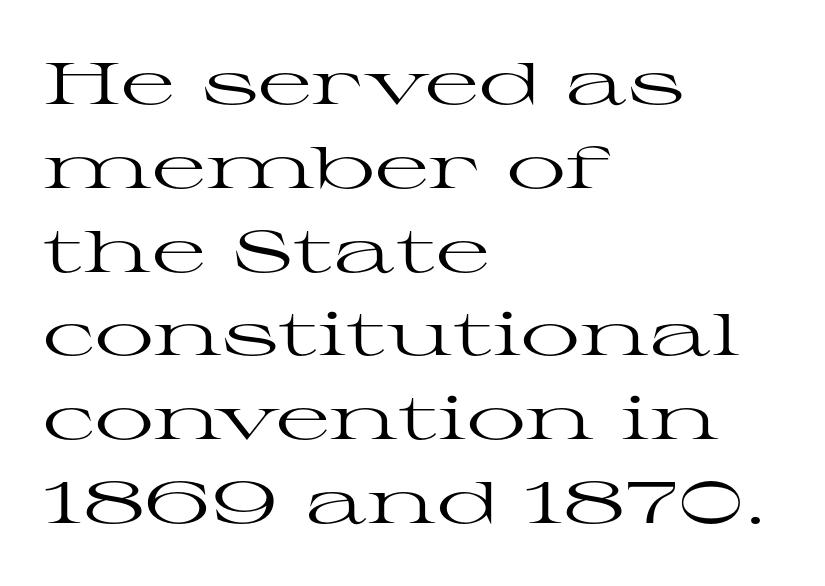
The image shows 59 px regular-weight, wide serif type, upright; set left-aligned, normal line spacing (1.42x), normal letter spacing, not underlined; high stroke contrast and a medium x-height.
